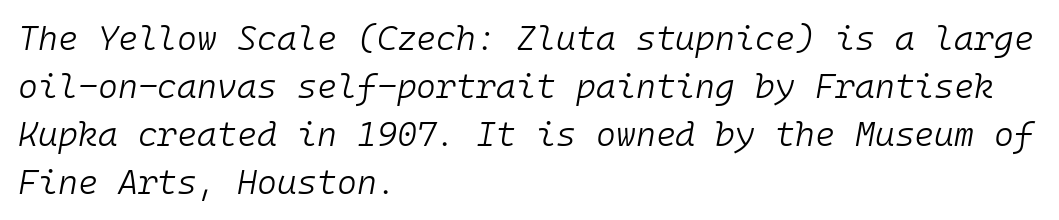
The image shows 34 px light type, italic (leaning right), monospaced; set left-aligned, normal line spacing (1.41x), normal letter spacing, not underlined; low stroke contrast and a medium x-height.
